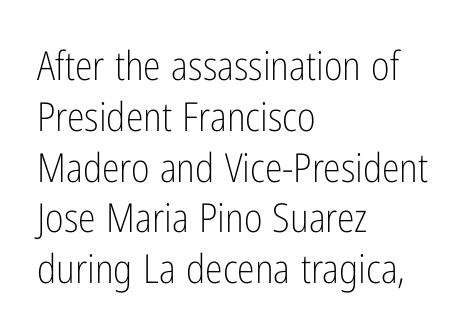
{"serif": "no", "italic": "no", "bold": "no", "weight": "light", "width": "condensed", "stroke_contrast": "low", "x_height": "medium", "monospaced": "no", "underline": "no", "align": "left", "line_spacing": "normal", "line_spacing_ratio": 1.27, "letter_spacing": "normal", "letter_spacing_em": 0.0, "glyph_px": 40}
